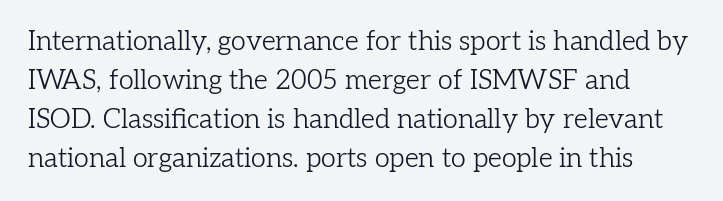
Students, observe: this is what conventionally led text looks like. The letterforms sit shoulder to shoulder at normal distance. The typesetting does not lean heavy: it is not bold. This is roman type, the default non-slanted kind. The gap between lines stays unmarked.
